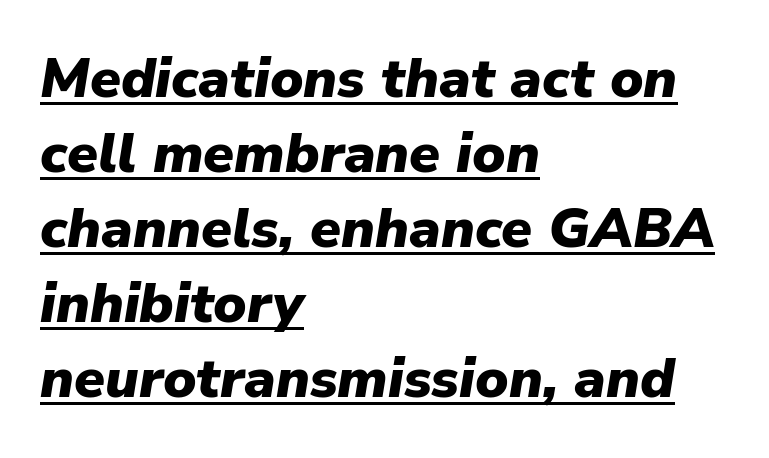
The passage is arranged the way most books set body copy — flush left. Weight: bold. The letters advance in unequal steps, a hallmark of proportional type. No extra tracking has been applied to these lines. The lettering tilts uniformly, giving the passage an italic look. What decoration does the sample have? An underline.
